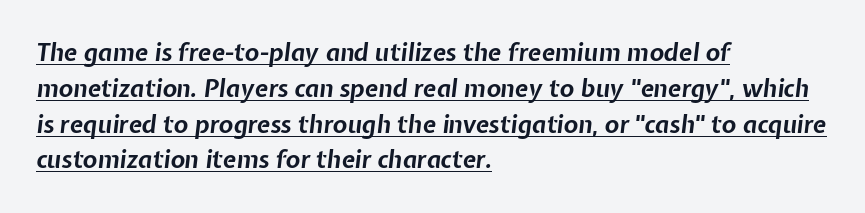
In terms of weight, the rendering is a true, heavy bold. The lines in this sample share a left origin and differ only in where they stop. A typographer would call this underscored text. Successive baselines arrive at the customary interval. The tracking reads as untouched default to a designer's eye. Yep, that's italic — everything's leaning.
